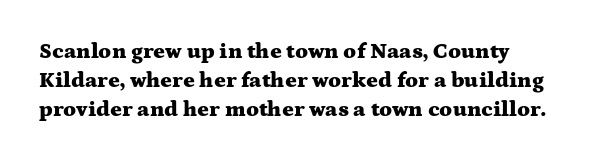
{"italic": "no", "bold": "yes", "underline": "no", "align": "left", "line_spacing": "normal", "line_spacing_ratio": 1.32, "letter_spacing": "normal", "letter_spacing_em": 0.0, "glyph_px": 22}
